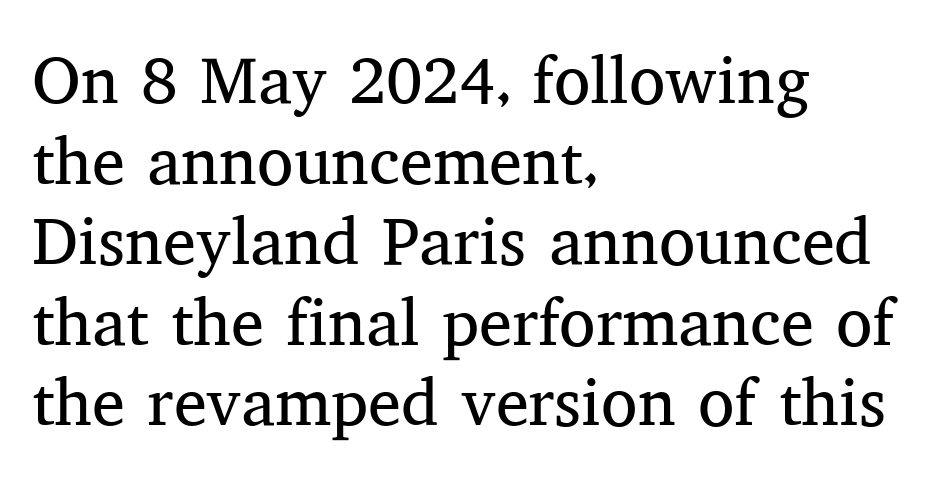
The image shows 66 px regular-weight serif type, upright; set left-aligned, line spacing 1.22x, normal letter spacing, not underlined; medium stroke contrast and a medium x-height.
